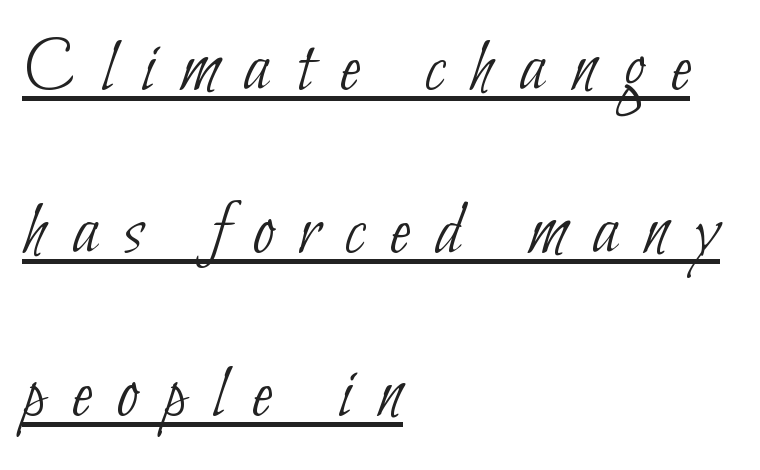
The text block is weighted toward the left margin, trailing off unevenly rightward. This sample has the flowing, uneven cadence of proportional lettering. This sample trades compactness for vertical openness between lines. The type family on display is of the sans-serif kind. Does a line run under the words? Yes, clearly. You could only call the tracking loose — the letters float apart.
